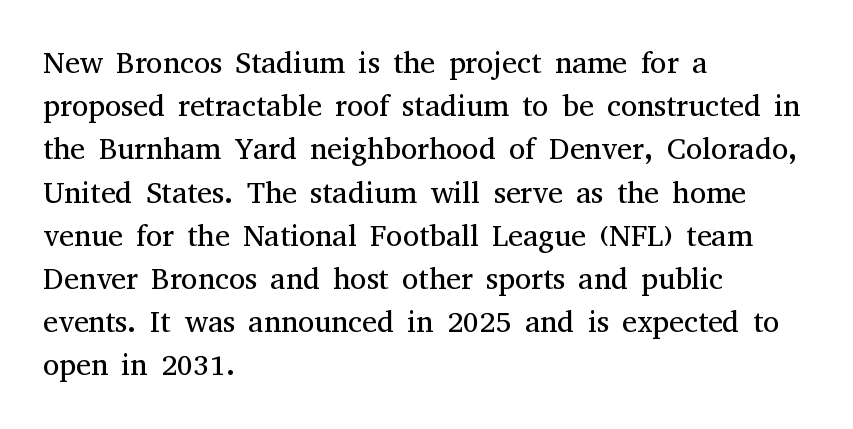
{"serif": "yes", "italic": "no", "bold": "no", "weight": "regular", "width": "normal", "stroke_contrast": "medium", "x_height": "medium", "monospaced": "no", "underline": "no", "align": "left", "line_spacing": "normal", "line_spacing_ratio": 1.44, "letter_spacing": "normal", "letter_spacing_em": 0.0, "glyph_px": 30}
